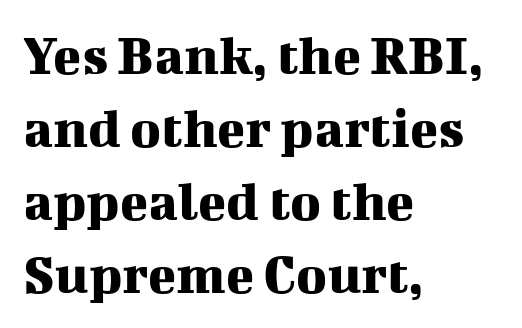
{"serif": "yes", "italic": "no", "width": "normal", "stroke_contrast": "medium", "x_height": "medium", "monospaced": "no", "underline": "no", "align": "left", "line_spacing": "normal", "line_spacing_ratio": 1.26, "letter_spacing": "normal", "letter_spacing_em": 0.0, "glyph_px": 58}
